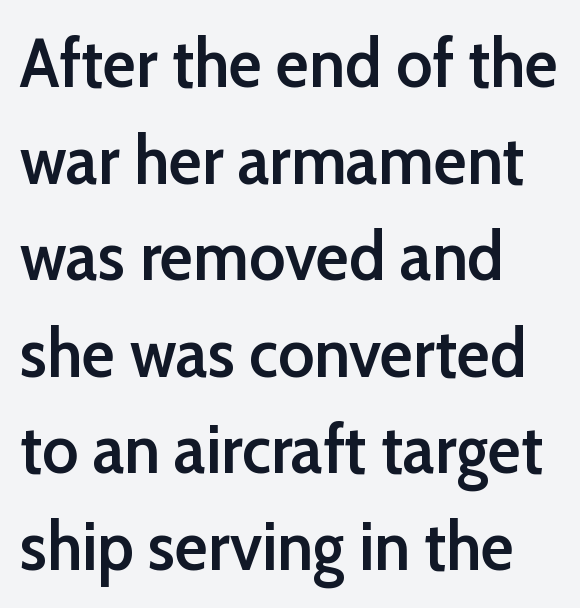
Q: Is the text bold? A: Semi-bold.
Q: Is the text italic (slanted)? A: No, it is upright.
Q: Is the typeface a serif or a sans-serif typeface? A: Sans-serif.
Q: Is the text underlined? A: No.
Q: How is the paragraph aligned? A: Left-aligned.
Q: Is the spacing between letters normal or unusually wide? A: Normal.
Q: Is the spacing between lines tight, normal or loose? A: Normal.
Q: Width (condensed, normal, or wide)? A: Normal.
Q: Stroke contrast? A: Low.
Q: x-height? A: Medium.
Q: Monospaced? A: No.
